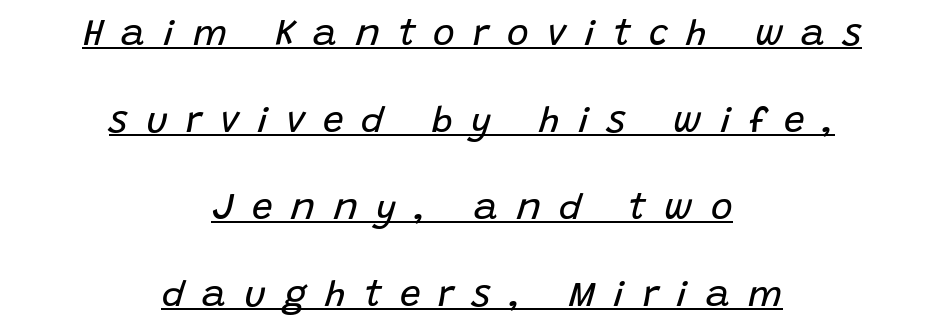
{"italic": "yes", "lean": "right", "slant_degrees": 15, "bold": "no", "weight": "regular", "width": "normal", "stroke_contrast": "low", "x_height": "large", "monospaced": "no", "underline": "yes", "align": "center", "line_spacing": "loose", "line_spacing_ratio": 2.35, "letter_spacing": "wide", "letter_spacing_em": 0.49, "glyph_px": 37}
